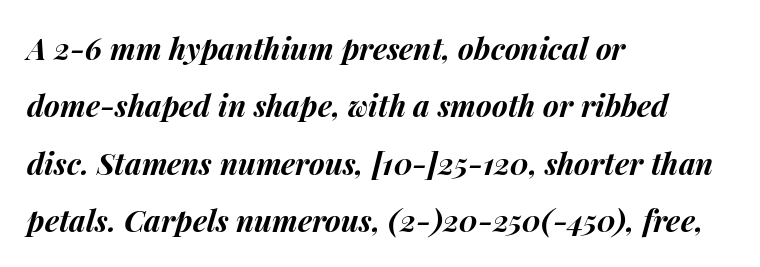
The image shows 30 px bold type, italic (leaning right); set left-aligned, loose line spacing (1.91x), normal letter spacing, not underlined; medium stroke contrast and a medium x-height.
